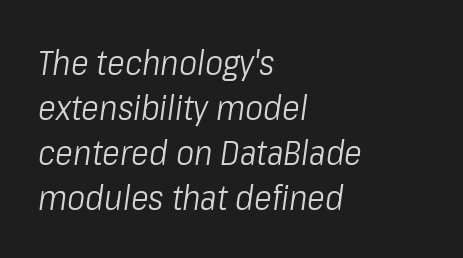
Q: Is the text bold? A: No.
Q: Is the text italic (slanted)? A: Yes, it leans right by about 8 degrees.
Q: Is the text underlined? A: No.
Q: How is the paragraph aligned? A: Left-aligned.
Q: Is the spacing between letters normal or unusually wide? A: Normal.
Q: Is the spacing between lines tight, normal or loose? A: Normal.
Q: Width (condensed, normal, or wide)? A: Condensed.
Q: Stroke contrast? A: Low.
Q: x-height? A: Medium.
Q: Monospaced? A: No.
